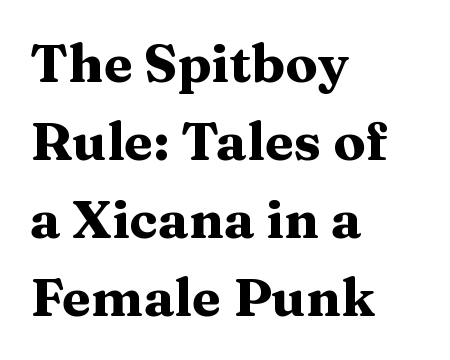
Q: Is the text bold? A: Yes.
Q: Is the text italic (slanted)? A: No, it is upright.
Q: Is the typeface a serif or a sans-serif typeface? A: Serif.
Q: Is the text underlined? A: No.
Q: How is the paragraph aligned? A: Left-aligned.
Q: Is the spacing between letters normal or unusually wide? A: Normal.
Q: Is the spacing between lines tight, normal or loose? A: Normal.
Q: Width (condensed, normal, or wide)? A: Wide.
Q: Stroke contrast? A: Medium.
Q: x-height? A: Medium.
Q: Monospaced? A: No.
